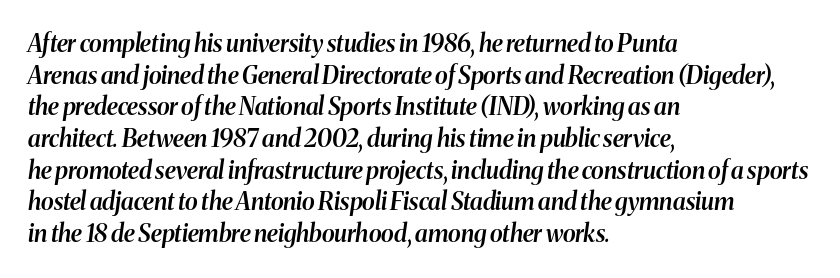
Q: Is the text bold? A: Semi-bold.
Q: Is the text italic (slanted)? A: Yes, it leans right by about 8 degrees.
Q: Is the text underlined? A: No.
Q: How is the paragraph aligned? A: Left-aligned.
Q: Is the spacing between letters normal or unusually wide? A: Normal.
Q: Is the spacing between lines tight, normal or loose? A: Normal.
